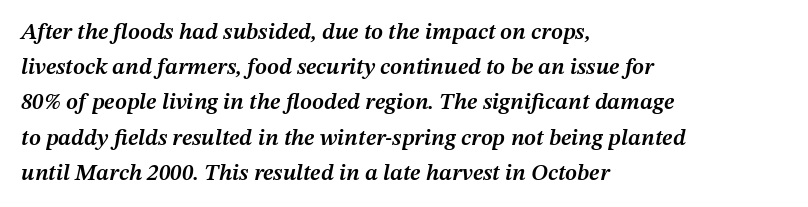
{"italic": "yes", "lean": "right", "slant_degrees": 12, "bold": "semi", "underline": "no", "align": "left", "line_spacing": "normal", "line_spacing_ratio": 1.53, "letter_spacing": "normal", "letter_spacing_em": 0.0, "glyph_px": 23}
